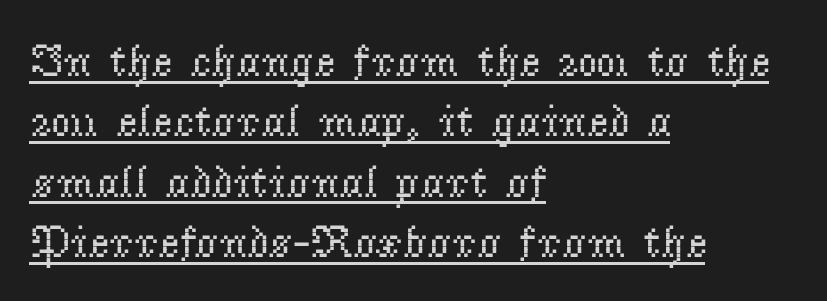
The letters advance in unequal steps, a hallmark of proportional type. The passage shown is underscored from start to finish. When letters stand straight like this, we call the style roman or upright. The lines sit at an ordinary, default distance from one another. Yep, those are serifs on the letters. Vertical stems look standard width or narrower in stroke.
